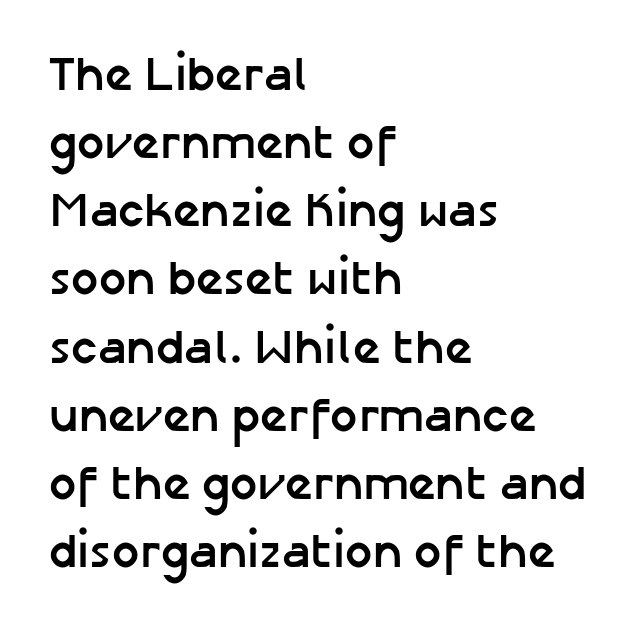
{"serif": "no", "italic": "no", "bold": "yes", "weight": "semibold", "width": "normal", "stroke_contrast": "low", "x_height": "medium", "monospaced": "no", "underline": "no", "align": "left", "line_spacing": "normal", "line_spacing_ratio": 1.42, "letter_spacing": "normal", "letter_spacing_em": 0.0, "glyph_px": 48}
